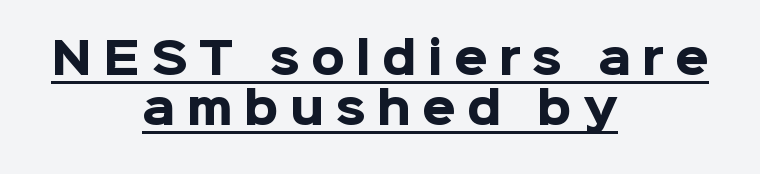
{"serif": "no", "italic": "no", "bold": "yes", "weight": "heavy", "width": "normal", "stroke_contrast": "low", "x_height": "medium", "monospaced": "no", "underline": "yes", "align": "center", "line_spacing_ratio": 1.16, "letter_spacing": "wide", "letter_spacing_em": 0.26, "glyph_px": 43}
